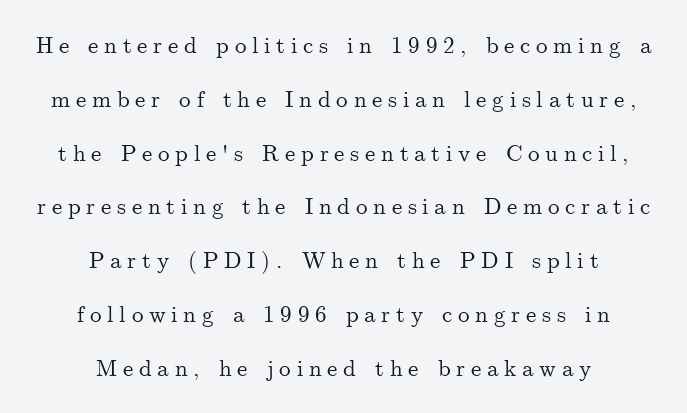
A great deal of white space separates one row of letters from the next. Only glyphs here, with clear space below each row. This rendering widens character spacing well past its baseline value. These lines are centered, leaving both edges ragged. Characters remain perfectly vertical along every line.
